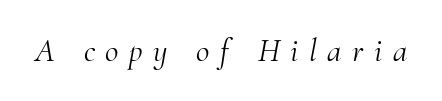
Q: Is the text bold? A: No.
Q: Is the text italic (slanted)? A: Yes, it leans right by about 10 degrees.
Q: Is the typeface a serif or a sans-serif typeface? A: Serif.
Q: Is the text underlined? A: No.
Q: Is the spacing between letters normal or unusually wide? A: Unusually wide.
Q: Width (condensed, normal, or wide)? A: Normal.
Q: Stroke contrast? A: Medium.
Q: x-height? A: Small.
Q: Monospaced? A: No.
